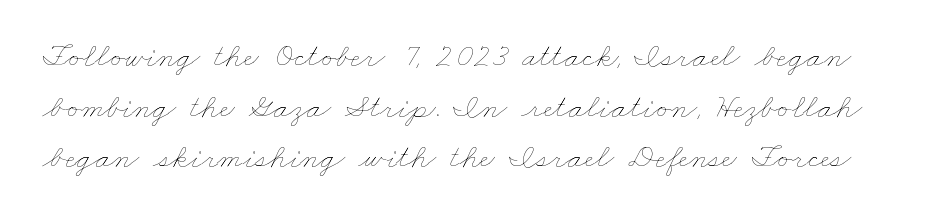
Q: Is the text bold? A: No.
Q: Is the text underlined? A: No.
Q: Is the spacing between letters normal or unusually wide? A: Normal.
Q: Is the spacing between lines tight, normal or loose? A: Normal.
Q: Width (condensed, normal, or wide)? A: Wide.
Q: Stroke contrast? A: Low.
Q: x-height? A: Small.
Q: Monospaced? A: No.
